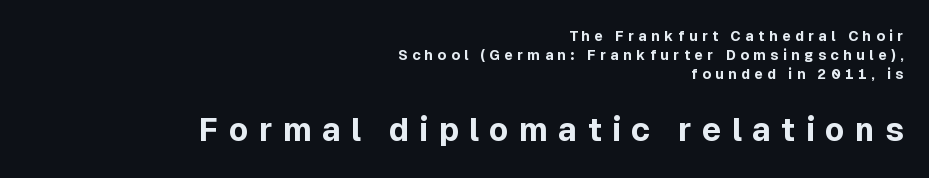
Tracking value appears strongly positive — letters spread wide. Each letter's strokes conclude bluntly, with no projecting serifs. The glyphs are unaccompanied by any horizontal stroke below them. These lines were composed using upright roman letters.
